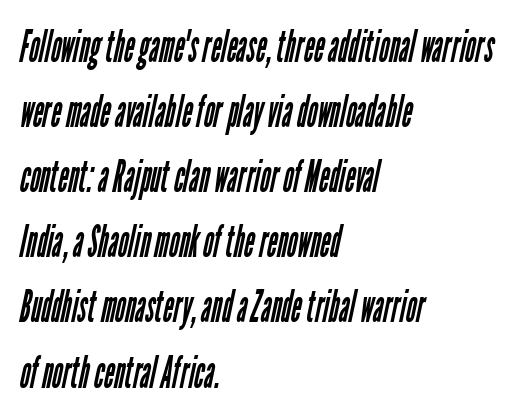
Q: Is the text bold? A: No.
Q: Is the typeface a serif or a sans-serif typeface? A: Sans-serif.
Q: Is the text underlined? A: No.
Q: How is the paragraph aligned? A: Left-aligned.
Q: Is the spacing between letters normal or unusually wide? A: Normal.
Q: Is the spacing between lines tight, normal or loose? A: Normal.
Q: Width (condensed, normal, or wide)? A: Condensed.
Q: Stroke contrast? A: Low.
Q: x-height? A: Medium.
Q: Monospaced? A: No.
